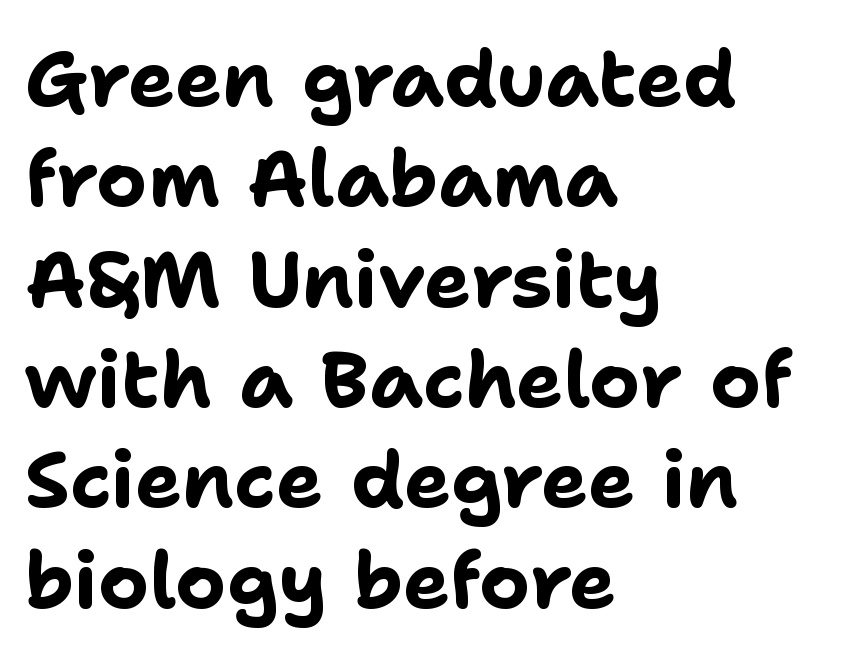
Each letter keeps its own natural width here, so spacing adapts to shape. Each letter's strokes conclude bluntly, with no projecting serifs. Here the glyphs are tracked normally, forming tight word shapes. Do the letters lean? They stand straight. The face used here has the dense, thick strokes of a bold. Which margin do the lines hug? The left one — the right edge is uneven.
